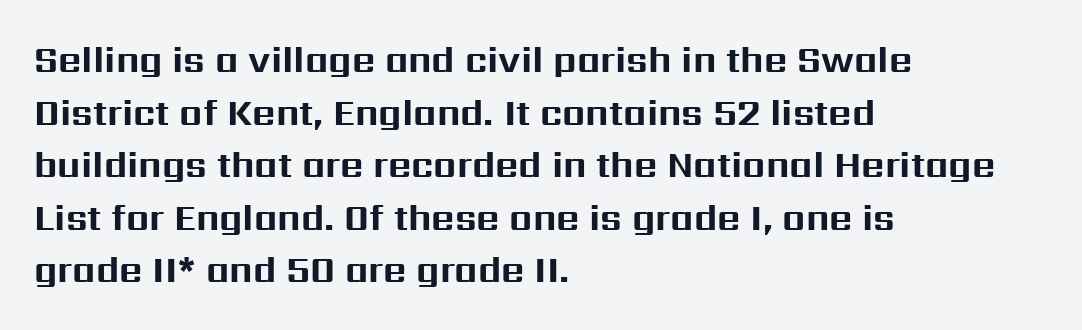
Every stem runs plumb, perpendicular to the baseline. The ragged edge is on the right, which tells us the setting is flush left. The designer went with a sans here, leaving each stem footless. The line-height multiplier appears to be the usual default. Only glyphs here, with clear space below each row.
